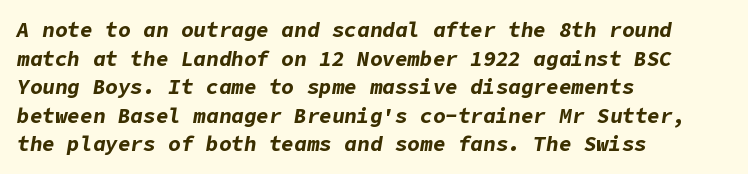
The image shows 21 px bold type, italic (leaning right); set left-aligned, normal line spacing (1.36x), normal letter spacing, not underlined.
